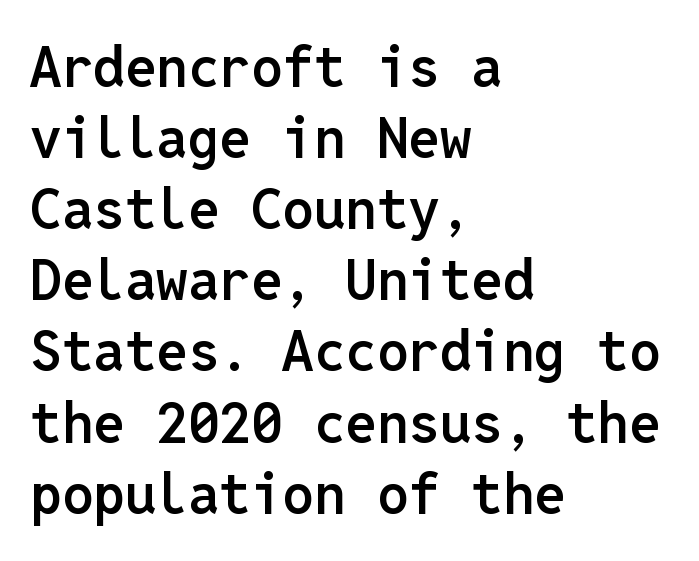
No word sits above an underline. Short note: letters normally spaced. Students, observe: this is what conventionally led text looks like. A bit beefed up — I'd call it semibold rather than bold.
